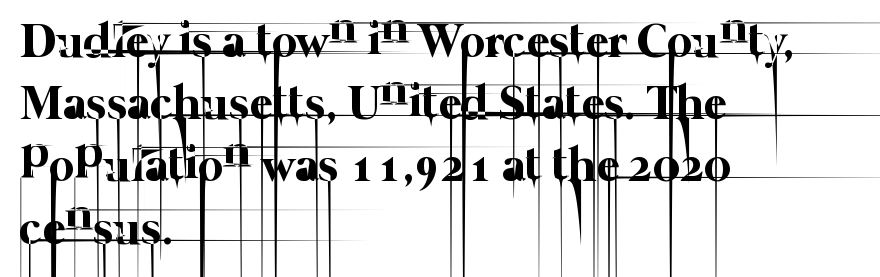
{"bold": "no", "weight": "thin", "width": "normal", "stroke_contrast": "low", "x_height": "medium", "monospaced": "no", "underline": "no", "align": "left", "line_spacing": "normal", "line_spacing_ratio": 1.27, "letter_spacing": "normal", "letter_spacing_em": 0.0, "glyph_px": 49}
